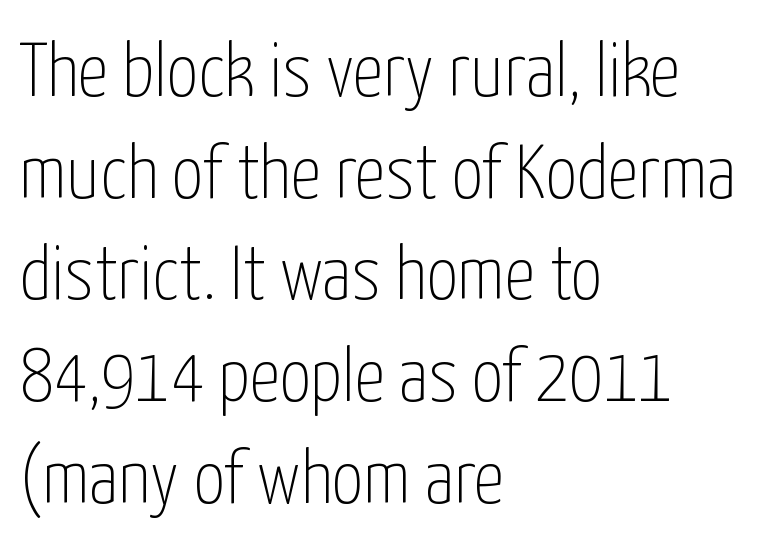
The image shows 77 px thin, condensed sans-serif type, upright; set left-aligned, normal line spacing (1.32x), normal letter spacing, not underlined; low stroke contrast and a medium x-height.
